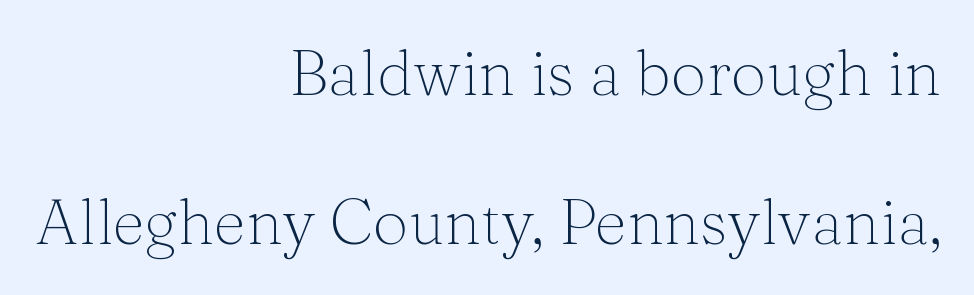
Q: Is the text bold? A: No.
Q: Is the text italic (slanted)? A: No, it is upright.
Q: Is the typeface a serif or a sans-serif typeface? A: Serif.
Q: Is the text underlined? A: No.
Q: How is the paragraph aligned? A: Right-aligned.
Q: Is the spacing between letters normal or unusually wide? A: Normal.
Q: Is the spacing between lines tight, normal or loose? A: Loose.
Q: Width (condensed, normal, or wide)? A: Normal.
Q: Stroke contrast? A: Medium.
Q: x-height? A: Medium.
Q: Monospaced? A: No.
